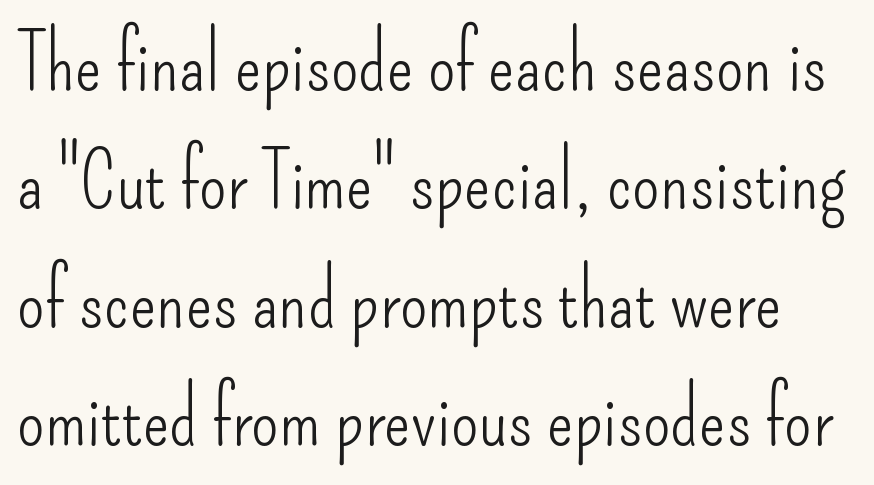
The image shows 79 px light, condensed sans-serif type, upright; set normal line spacing (1.5x), normal letter spacing, not underlined; low stroke contrast and a small x-height.
